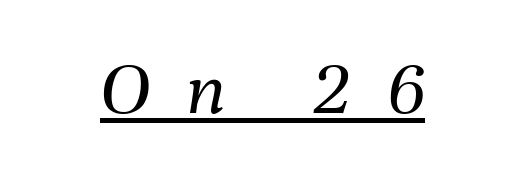
The image shows 78 px regular-weight type, italic (leaning right); set centered, unusually wide letter spacing (+0.45 em), underlined; medium stroke contrast and a medium x-height.
